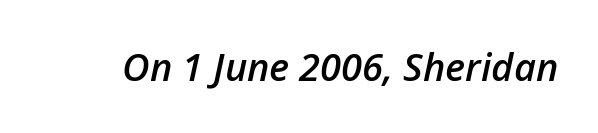
Q: Is the text bold? A: Semi-bold.
Q: Is the text italic (slanted)? A: Yes, it leans right by about 12 degrees.
Q: Is the text underlined? A: No.
Q: Is the spacing between letters normal or unusually wide? A: Normal.
Q: Width (condensed, normal, or wide)? A: Normal.
Q: Stroke contrast? A: Low.
Q: x-height? A: Medium.
Q: Monospaced? A: No.
